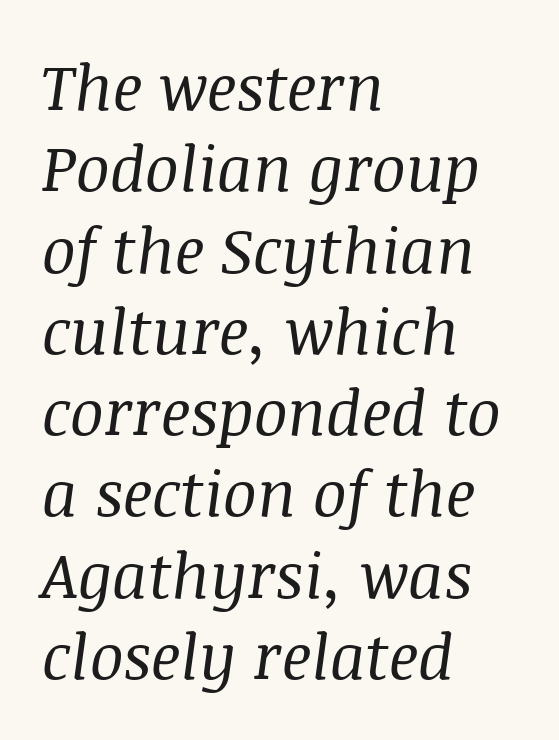
Q: Is the text bold? A: No.
Q: Is the text italic (slanted)? A: Yes, it leans right by about 8 degrees.
Q: Is the typeface a serif or a sans-serif typeface? A: Serif.
Q: Is the text underlined? A: No.
Q: How is the paragraph aligned? A: Left-aligned.
Q: Is the spacing between letters normal or unusually wide? A: Normal.
Q: Is the spacing between lines tight, normal or loose? A: Normal.
Q: Width (condensed, normal, or wide)? A: Normal.
Q: Stroke contrast? A: Medium.
Q: x-height? A: Large.
Q: Monospaced? A: No.
